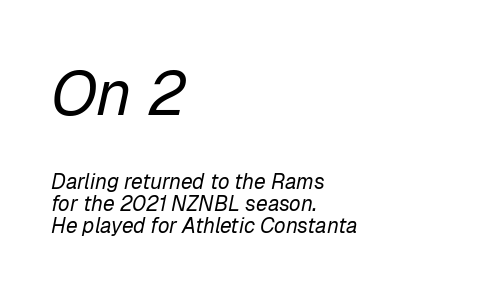
Q: Is the text bold? A: No.
Q: Is the text italic (slanted)? A: Yes, it leans right by about 12 degrees.
Q: Is the text underlined? A: No.
Q: How is the paragraph aligned? A: Left-aligned.
Q: Is the spacing between letters normal or unusually wide? A: Normal.
Q: Is the spacing between lines tight, normal or loose? A: Tight.
Q: Which block of text is set in a larger size, the first (top) or the second (bottom)? A: The first (top) one.
Q: Width (condensed, normal, or wide)? A: Normal.
Q: Stroke contrast? A: Low.
Q: x-height? A: Medium.
Q: Monospaced? A: No.
